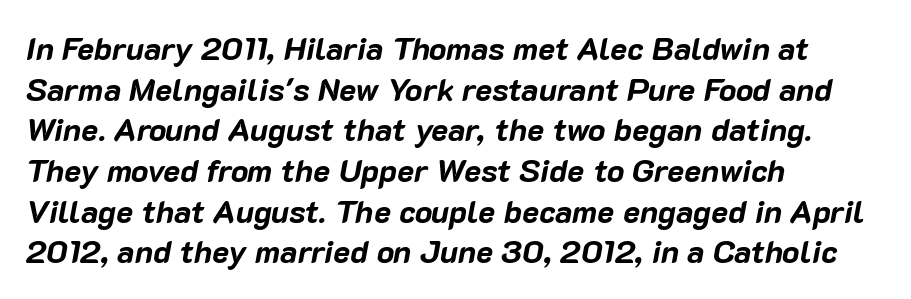
The image shows 32 px bold type, italic (leaning right); set left-aligned, normal line spacing (1.27x), normal letter spacing, not underlined; low stroke contrast and a medium x-height.
